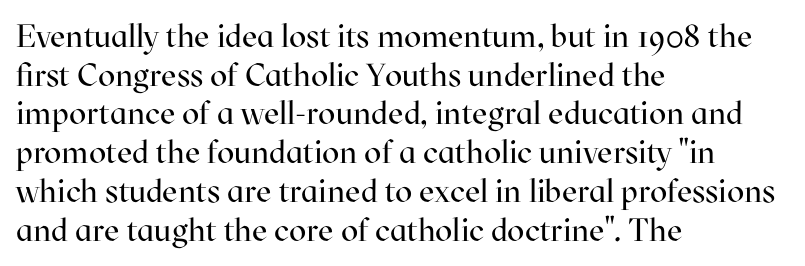
Q: Is the text bold? A: No.
Q: Is the text italic (slanted)? A: No, it is upright.
Q: Is the typeface a serif or a sans-serif typeface? A: Serif.
Q: Is the text underlined? A: No.
Q: How is the paragraph aligned? A: Left-aligned.
Q: Is the spacing between letters normal or unusually wide? A: Normal.
Q: Width (condensed, normal, or wide)? A: Normal.
Q: Stroke contrast? A: High.
Q: x-height? A: Medium.
Q: Monospaced? A: No.
